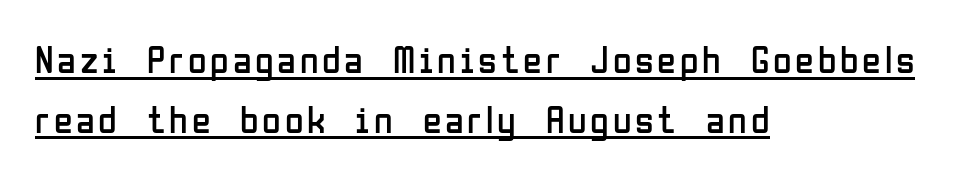
A rule runs beneath these lines of type. Does the lettering tilt? It doesn't — this is upright. Heaviness? Minimal to ordinary, like unemphasized prose. Note the varied advance widths — an 'i' is clearly narrower than an 'm'. Horizontal bands of white between lines are of average thickness.
